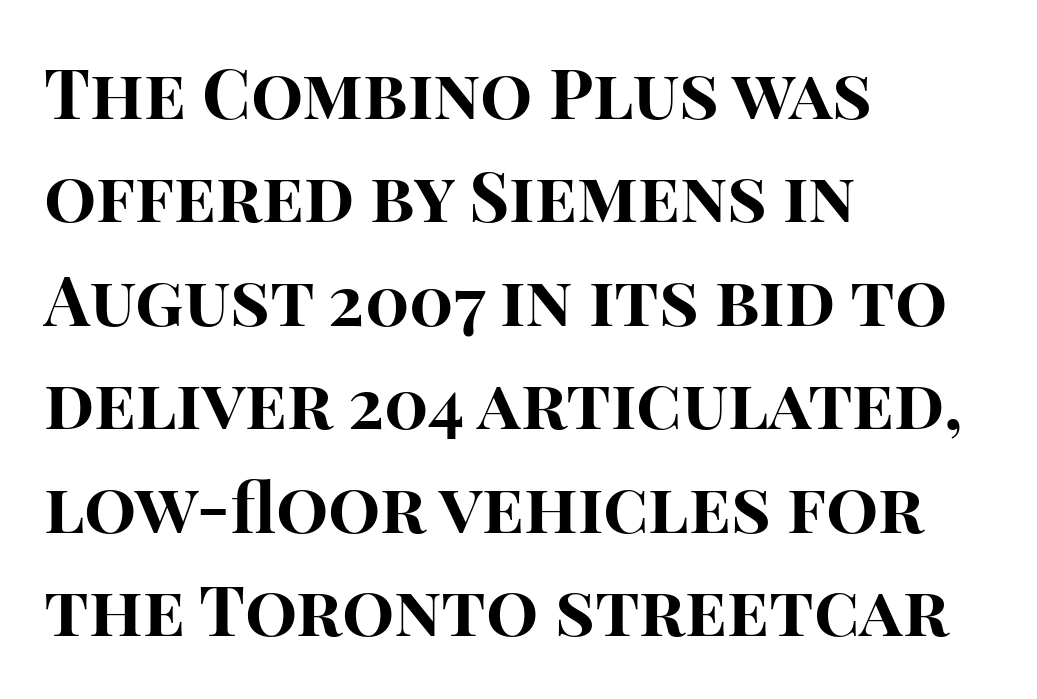
{"serif": "no", "italic": "no", "bold": "yes", "weight": "bold", "width": "normal", "stroke_contrast": "high", "x_height": "large", "monospaced": "no", "underline": "no", "align": "left", "line_spacing": "normal", "line_spacing_ratio": 1.5, "letter_spacing": "normal", "letter_spacing_em": 0.0, "glyph_px": 69}
